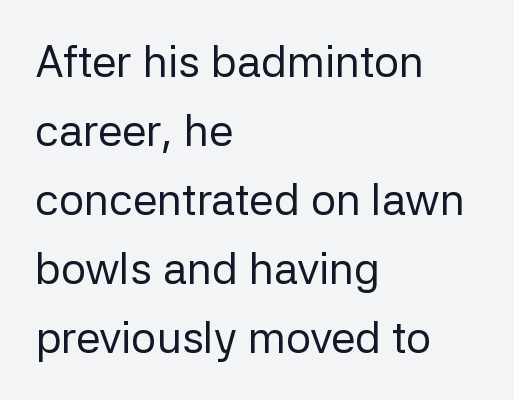
{"serif": "no", "italic": "no", "bold": "no", "weight": "regular", "width": "normal", "stroke_contrast": "low", "x_height": "medium", "monospaced": "no", "underline": "no", "align": "left", "line_spacing": "normal", "line_spacing_ratio": 1.57, "letter_spacing": "normal", "letter_spacing_em": 0.0, "glyph_px": 44}
